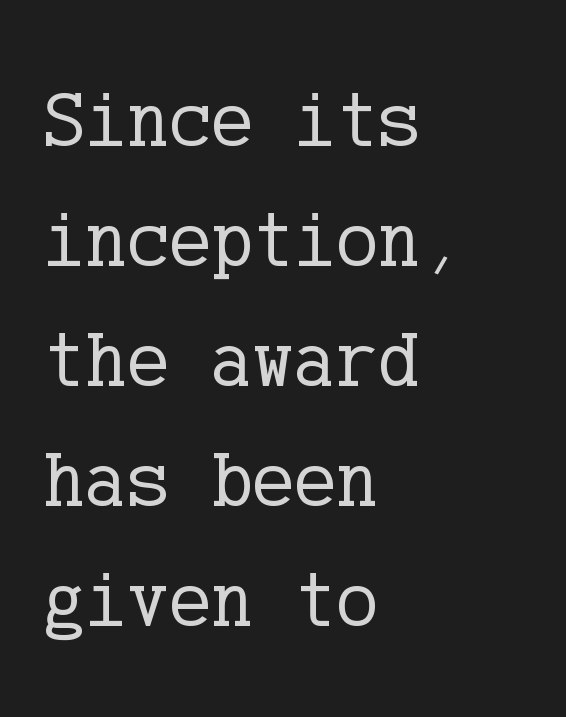
{"serif": "yes", "italic": "no", "bold": "no", "weight": "regular", "width": "normal", "stroke_contrast": "low", "x_height": "medium", "underline": "no", "align": "left", "line_spacing": "normal", "line_spacing_ratio": 1.52, "letter_spacing": "normal", "letter_spacing_em": 0.0, "glyph_px": 79}
